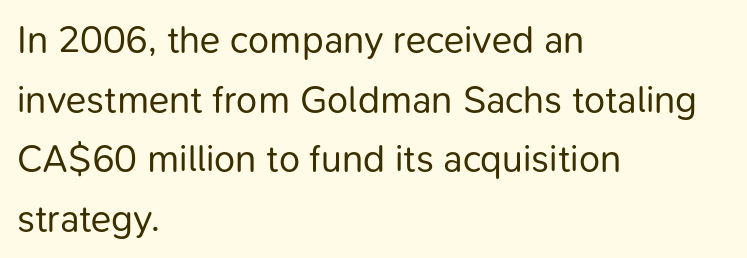
{"serif": "no", "italic": "no", "bold": "no", "weight": "regular", "width": "normal", "stroke_contrast": "low", "x_height": "medium", "monospaced": "no", "underline": "no", "align": "left", "line_spacing": "normal", "line_spacing_ratio": 1.57, "letter_spacing": "normal", "letter_spacing_em": 0.0, "glyph_px": 38}
